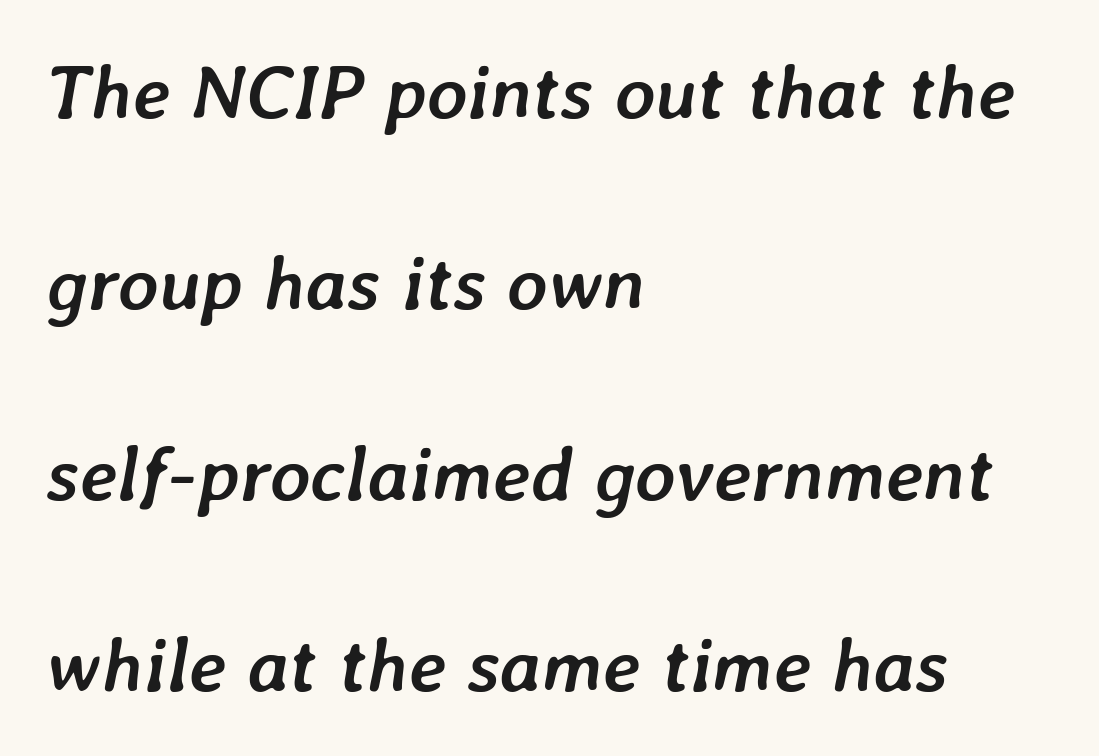
Q: Is the text bold? A: Yes.
Q: Is the text italic (slanted)? A: Yes, it leans right by about 7 degrees.
Q: Is the text underlined? A: No.
Q: How is the paragraph aligned? A: Left-aligned.
Q: Is the spacing between letters normal or unusually wide? A: Normal.
Q: Is the spacing between lines tight, normal or loose? A: Loose.
Q: Width (condensed, normal, or wide)? A: Normal.
Q: Stroke contrast? A: Low.
Q: x-height? A: Medium.
Q: Monospaced? A: No.
